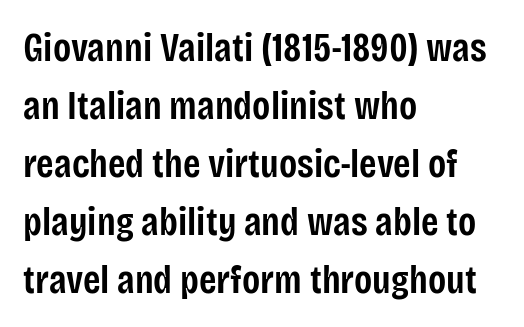
{"serif": "no", "italic": "no", "bold": "semi", "weight": "semibold", "width": "condensed", "stroke_contrast": "low", "x_height": "large", "monospaced": "no", "underline": "no", "align": "left", "line_spacing": "normal", "line_spacing_ratio": 1.45, "letter_spacing": "normal", "letter_spacing_em": 0.0, "glyph_px": 40}
